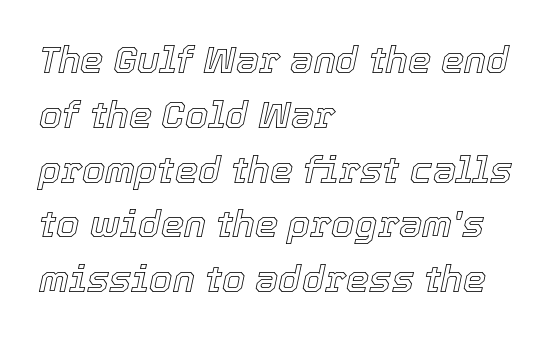
Does the leading feel generous? No, just average. The letters advance in unequal steps, a hallmark of proportional type. Line beginnings align vertically; line endings do not. The face used here has a pronounced slope to its letters. The line texture is even and compact thanks to regular tracking. Just letters on the line, the space beneath them empty.
